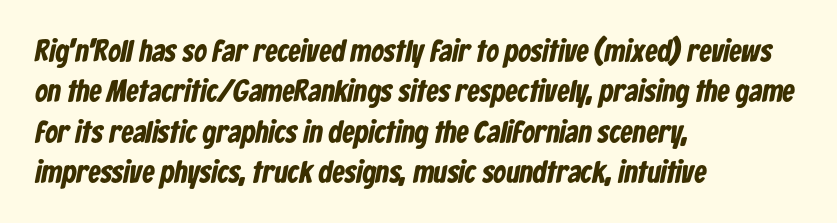
Q: Is the text bold? A: Yes.
Q: Is the typeface a serif or a sans-serif typeface? A: Sans-serif.
Q: Is the text underlined? A: No.
Q: How is the paragraph aligned? A: Left-aligned.
Q: Is the spacing between letters normal or unusually wide? A: Normal.
Q: Is the spacing between lines tight, normal or loose? A: Normal.
Q: Width (condensed, normal, or wide)? A: Condensed.
Q: Stroke contrast? A: Low.
Q: x-height? A: Medium.
Q: Monospaced? A: No.
